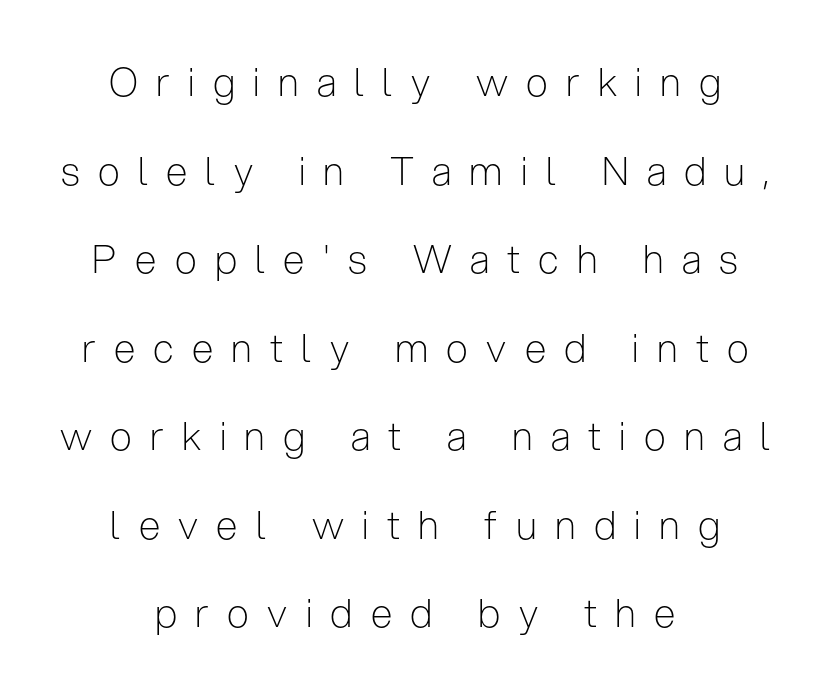
A clean baseline with only descenders dipping below it. Successive baselines arrive slowly, with a big drop between each. Proportional: the letters do not fall into vertical columns. Observe the wide spacing: letters keep a clear distance from each other. The setting favours the middle, as headings and verse often do. A typesetter would mark this as roman, not italic.
